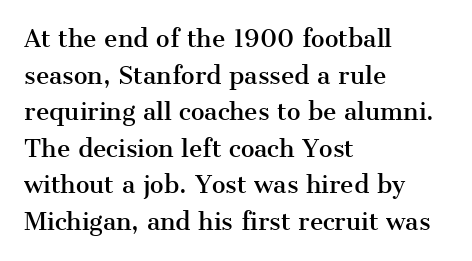
The image shows 23 px text type, upright; set left-aligned, normal line spacing (1.59x), normal letter spacing, not underlined.
